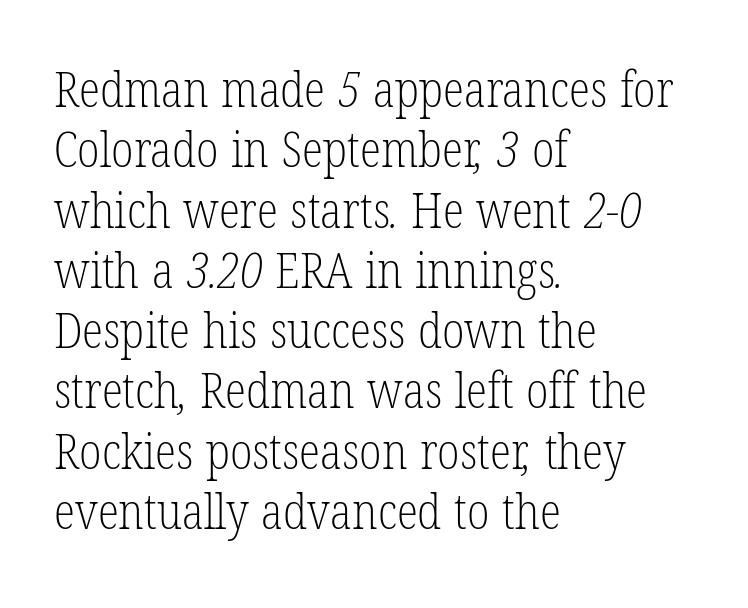
{"serif": "yes", "bold": "no", "weight": "light", "width": "condensed", "stroke_contrast": "low", "x_height": "medium", "monospaced": "no", "underline": "no", "align": "left", "line_spacing_ratio": 1.23, "letter_spacing": "normal", "letter_spacing_em": 0.0, "glyph_px": 49}
